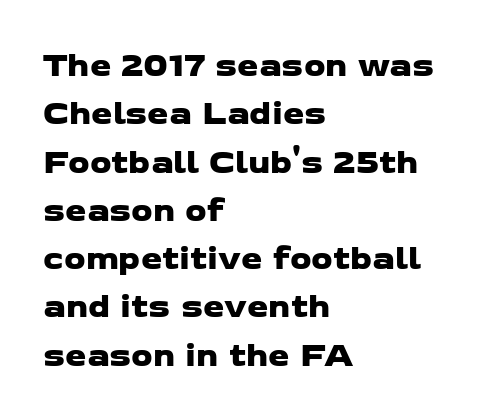
Q: Is the typeface a serif or a sans-serif typeface? A: Sans-serif.
Q: Is the text underlined? A: No.
Q: How is the paragraph aligned? A: Left-aligned.
Q: Is the spacing between letters normal or unusually wide? A: Normal.
Q: Is the spacing between lines tight, normal or loose? A: Normal.
Q: Width (condensed, normal, or wide)? A: Wide.
Q: Stroke contrast? A: Low.
Q: x-height? A: Medium.
Q: Monospaced? A: No.
